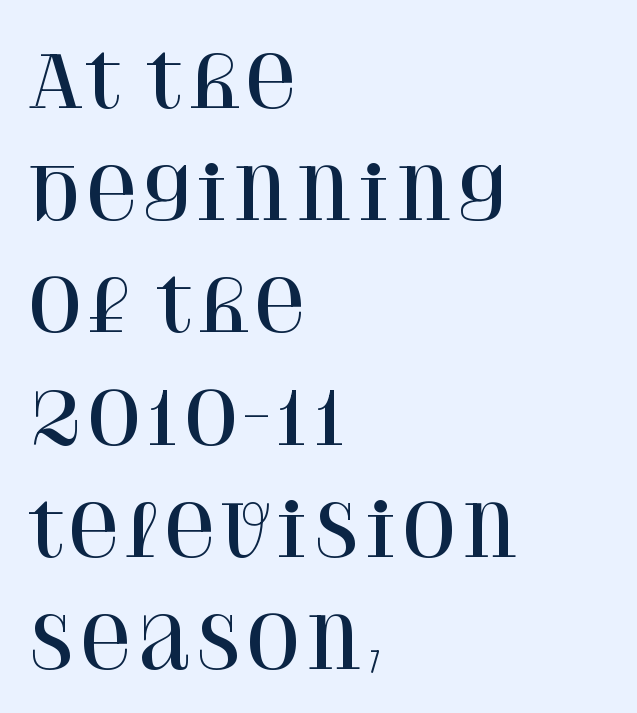
{"serif": "yes", "italic": "no", "width": "normal", "stroke_contrast": "high", "x_height": "large", "monospaced": "no", "underline": "no", "align": "left", "line_spacing": "normal", "line_spacing_ratio": 1.58, "letter_spacing": "normal", "letter_spacing_em": 0.0, "glyph_px": 71}
